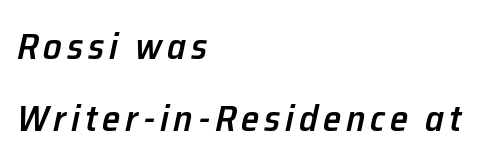
Q: Is the text bold? A: Semi-bold.
Q: Is the text italic (slanted)? A: Yes, it leans right by about 12 degrees.
Q: Is the text underlined? A: No.
Q: How is the paragraph aligned? A: Left-aligned.
Q: Is the spacing between lines tight, normal or loose? A: Loose.
Q: Width (condensed, normal, or wide)? A: Normal.
Q: Stroke contrast? A: Low.
Q: x-height? A: Medium.
Q: Monospaced? A: No.
